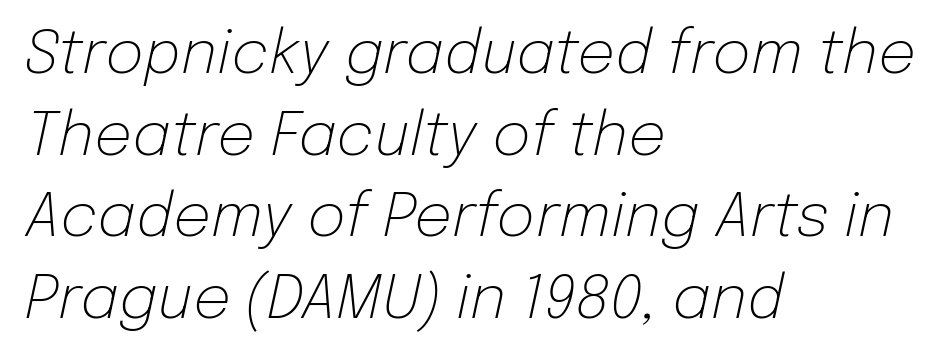
Q: Is the text bold? A: No.
Q: Is the text italic (slanted)? A: Yes, it leans right by about 12 degrees.
Q: Is the text underlined? A: No.
Q: How is the paragraph aligned? A: Left-aligned.
Q: Is the spacing between letters normal or unusually wide? A: Normal.
Q: Is the spacing between lines tight, normal or loose? A: Normal.
Q: Width (condensed, normal, or wide)? A: Normal.
Q: Stroke contrast? A: Low.
Q: x-height? A: Medium.
Q: Monospaced? A: No.
